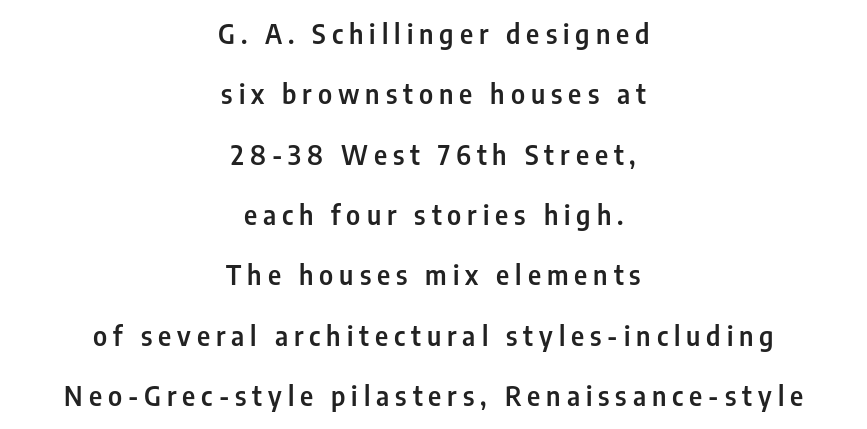
The image shows 26 px text type, upright; set centered, loose line spacing (2.32x), unusually wide letter spacing (+0.23 em), not underlined.
